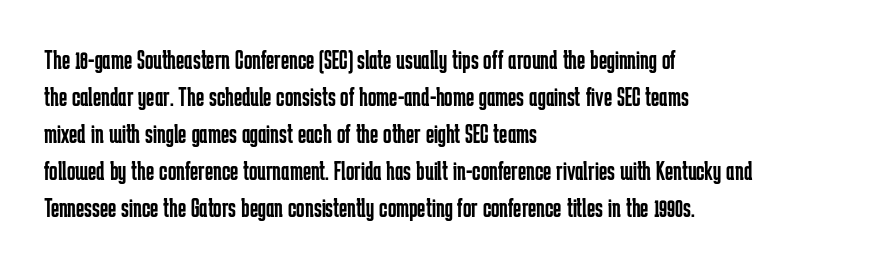
Q: Is the text bold? A: No.
Q: Is the text italic (slanted)? A: No, it is upright.
Q: Is the typeface a serif or a sans-serif typeface? A: Sans-serif.
Q: Is the text underlined? A: No.
Q: How is the paragraph aligned? A: Left-aligned.
Q: Is the spacing between letters normal or unusually wide? A: Normal.
Q: Is the spacing between lines tight, normal or loose? A: Normal.
Q: Width (condensed, normal, or wide)? A: Condensed.
Q: Stroke contrast? A: Low.
Q: x-height? A: Medium.
Q: Monospaced? A: No.
